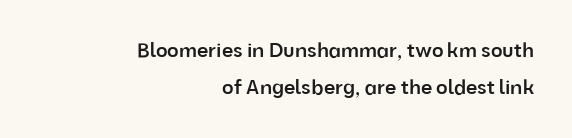
What stands out about the letter spacing? Nothing — it is the standard amount. The paragraph shown leans on its right margin. If you drew a line through each stem, it would be perfectly vertical. Each glyph is drawn with semibold strokes, heavier than normal yet not fully bold. Decoration check: the copy has no underline.
